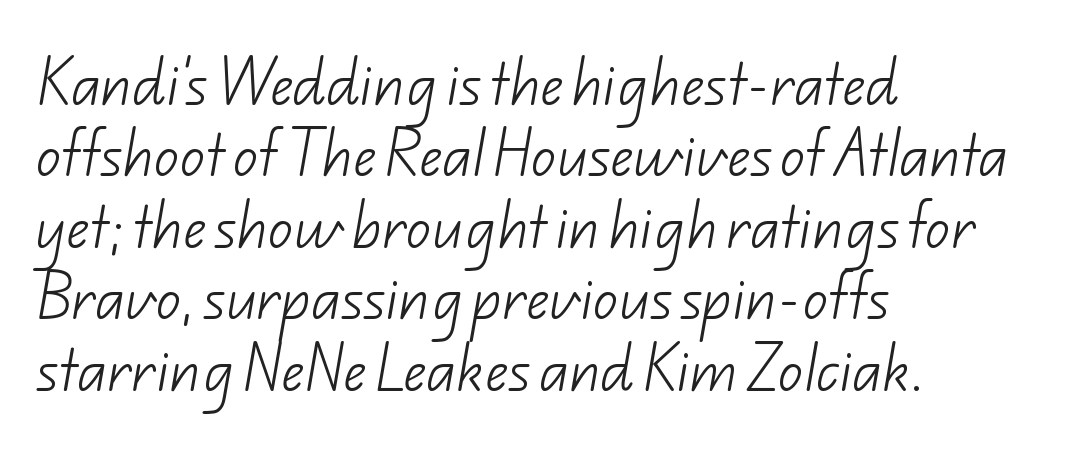
The image shows 50 px light sans-serif type; set left-aligned, normal line spacing (1.43x), normal letter spacing, not underlined; low stroke contrast and a small x-height.
